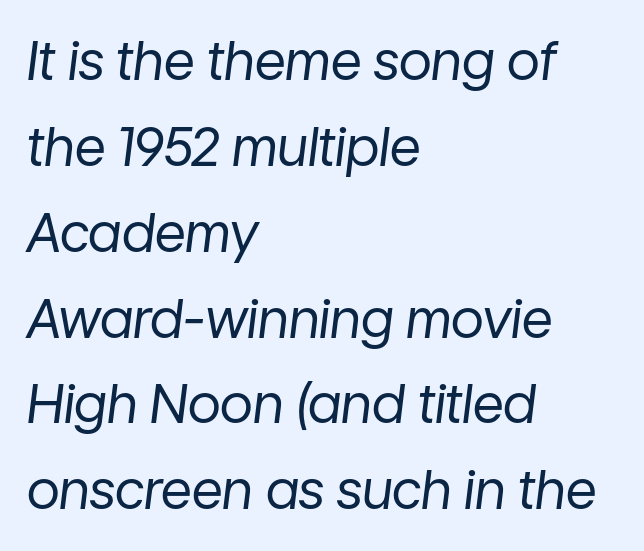
Q: Is the text bold? A: No.
Q: Is the text italic (slanted)? A: Yes, it leans right by about 7 degrees.
Q: Is the text underlined? A: No.
Q: How is the paragraph aligned? A: Left-aligned.
Q: Is the spacing between letters normal or unusually wide? A: Normal.
Q: Is the spacing between lines tight, normal or loose? A: Normal.
Q: Width (condensed, normal, or wide)? A: Normal.
Q: Stroke contrast? A: Low.
Q: x-height? A: Medium.
Q: Monospaced? A: No.
